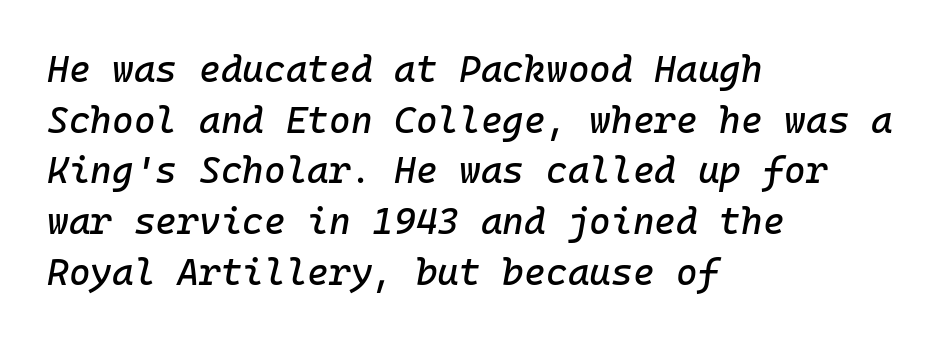
The image shows 37 px text type, italic (leaning right), monospaced; set left-aligned, normal line spacing (1.37x), normal letter spacing, not underlined; low stroke contrast and a medium x-height.
